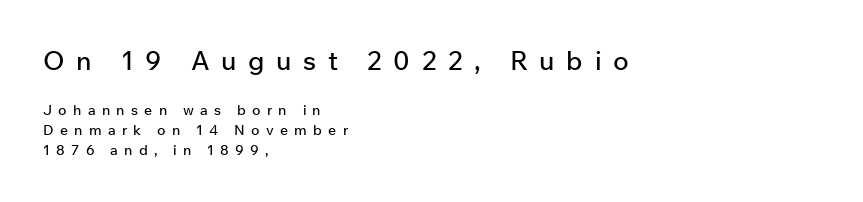
The image shows 26 px text type, upright; set left-aligned, normal line spacing (1.41x), unusually wide letter spacing (+0.45 em), not underlined; the first (top) block is 1.86x larger.
